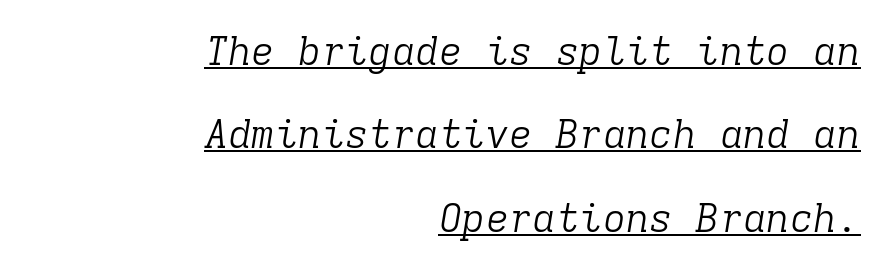
Successive baselines arrive slowly, with a big drop between each. Does the lettering tilt? It does — this is italic. Here the glyphs are tracked normally, forming tight word shapes. These lines are set flush right with a ragged left edge. Spacing verdict: monospaced, one width for all characters. Is there an underline? Yes — a line sits under the letters.
